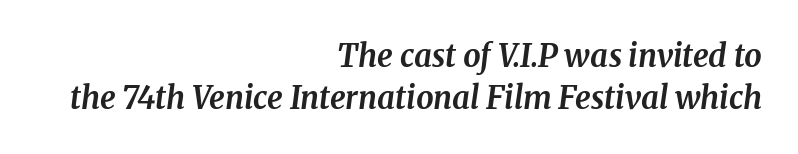
Q: Is the text bold? A: Yes.
Q: Is the text italic (slanted)? A: Yes, it leans right by about 8 degrees.
Q: Is the typeface a serif or a sans-serif typeface? A: Serif.
Q: Is the text underlined? A: No.
Q: How is the paragraph aligned? A: Right-aligned.
Q: Is the spacing between letters normal or unusually wide? A: Normal.
Q: Is the spacing between lines tight, normal or loose? A: Normal.
Q: Width (condensed, normal, or wide)? A: Normal.
Q: Stroke contrast? A: Medium.
Q: x-height? A: Medium.
Q: Monospaced? A: No.
